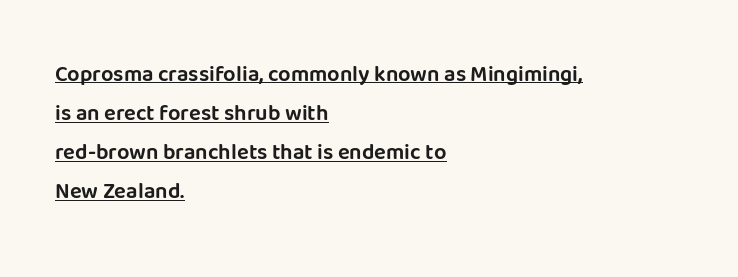
{"italic": "no", "underline": "yes", "align": "left", "line_spacing_ratio": 1.78, "letter_spacing": "normal", "letter_spacing_em": 0.0, "glyph_px": 22}
